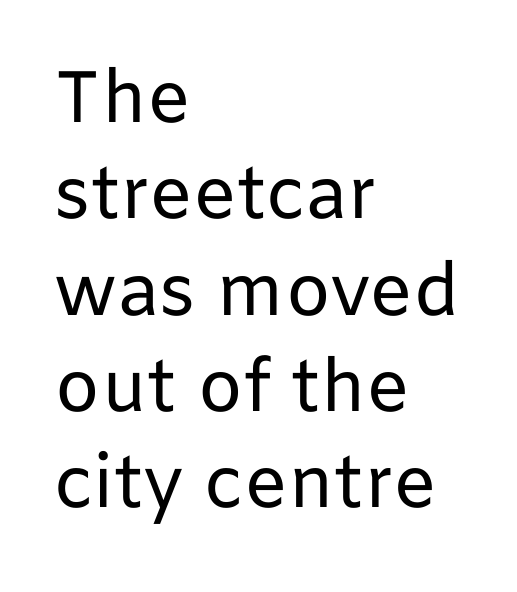
{"serif": "no", "italic": "no", "bold": "no", "weight": "regular", "width": "normal", "stroke_contrast": "low", "x_height": "medium", "monospaced": "no", "underline": "no", "align": "left", "line_spacing": "normal", "line_spacing_ratio": 1.32, "letter_spacing": "normal", "letter_spacing_em": 0.0, "glyph_px": 73}
